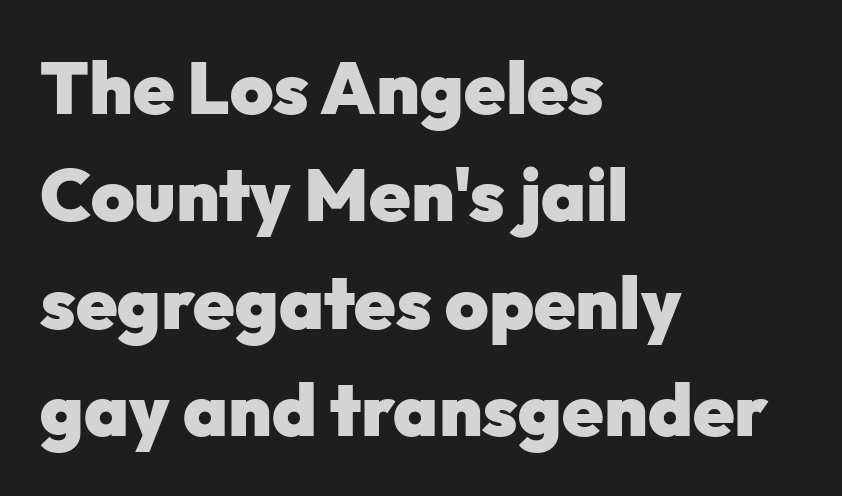
Q: Is the text bold? A: Yes.
Q: Is the text italic (slanted)? A: No, it is upright.
Q: Is the typeface a serif or a sans-serif typeface? A: Sans-serif.
Q: Is the text underlined? A: No.
Q: How is the paragraph aligned? A: Left-aligned.
Q: Is the spacing between letters normal or unusually wide? A: Normal.
Q: Is the spacing between lines tight, normal or loose? A: Normal.
Q: Width (condensed, normal, or wide)? A: Normal.
Q: Stroke contrast? A: Low.
Q: x-height? A: Medium.
Q: Monospaced? A: No.
